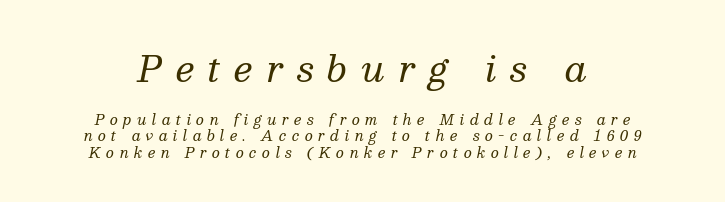
Examine the stroke ends and you'll spot serifs. Stems and bowls with no extra thickness — not bold. Posture: slanted. Neither beginnings nor endings align; midpoints do. Spacing verdict: proportional, widths tailored to each character.
